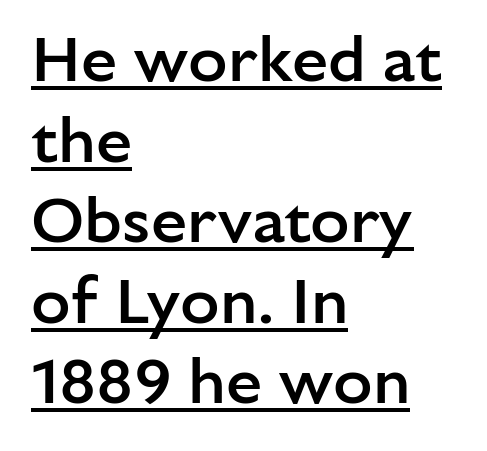
Q: Is the text bold? A: Semi-bold.
Q: Is the text italic (slanted)? A: No, it is upright.
Q: Is the typeface a serif or a sans-serif typeface? A: Sans-serif.
Q: Is the text underlined? A: Yes.
Q: How is the paragraph aligned? A: Left-aligned.
Q: Is the spacing between letters normal or unusually wide? A: Normal.
Q: Width (condensed, normal, or wide)? A: Normal.
Q: Stroke contrast? A: Low.
Q: x-height? A: Medium.
Q: Monospaced? A: No.
